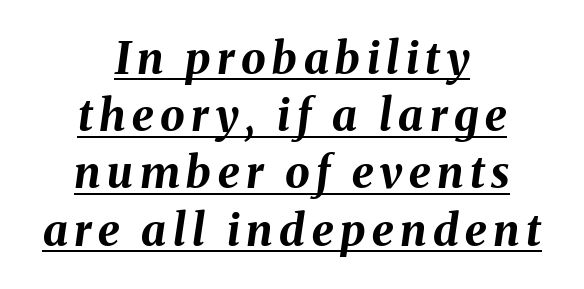
The compositor balanced each line on the midline. Style check: oblique. Summary of weight: heavy, a full bold. The designer left line spacing at the default. The rendering uses natural spacing where letterforms have individual widths.
